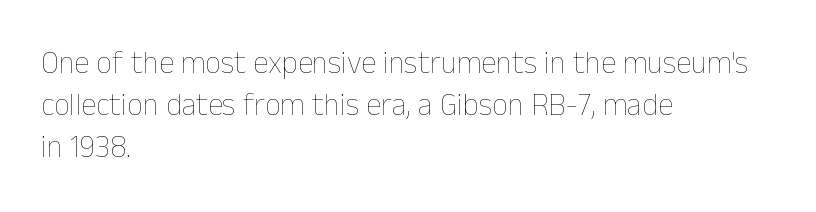
Q: Is the text bold? A: No.
Q: Is the text italic (slanted)? A: No, it is upright.
Q: Is the text underlined? A: No.
Q: How is the paragraph aligned? A: Left-aligned.
Q: Is the spacing between letters normal or unusually wide? A: Normal.
Q: Is the spacing between lines tight, normal or loose? A: Normal.
Q: Width (condensed, normal, or wide)? A: Normal.
Q: Stroke contrast? A: Low.
Q: x-height? A: Medium.
Q: Monospaced? A: No.
